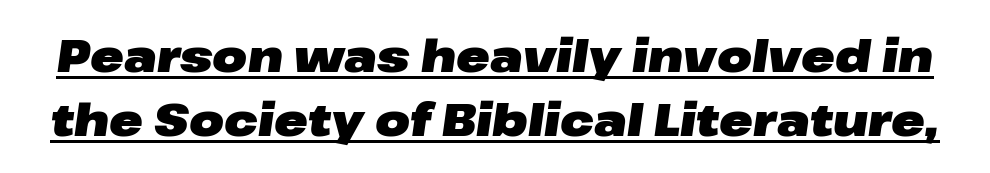
{"italic": "yes", "lean": "right", "slant_degrees": 8, "bold": "yes", "weight": "heavy", "width": "wide", "stroke_contrast": "low", "x_height": "medium", "monospaced": "no", "underline": "yes", "line_spacing": "normal", "line_spacing_ratio": 1.43, "letter_spacing": "normal", "letter_spacing_em": 0.0, "glyph_px": 45}
